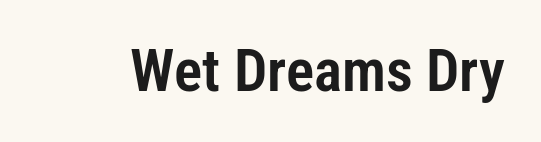
These lines were composed using upright roman letters. Grotesque or geometric, the face here clearly has no serifs. This rendering features lettering with no underline. This sample has the flowing, uneven cadence of proportional lettering. Letter spacing: default.
